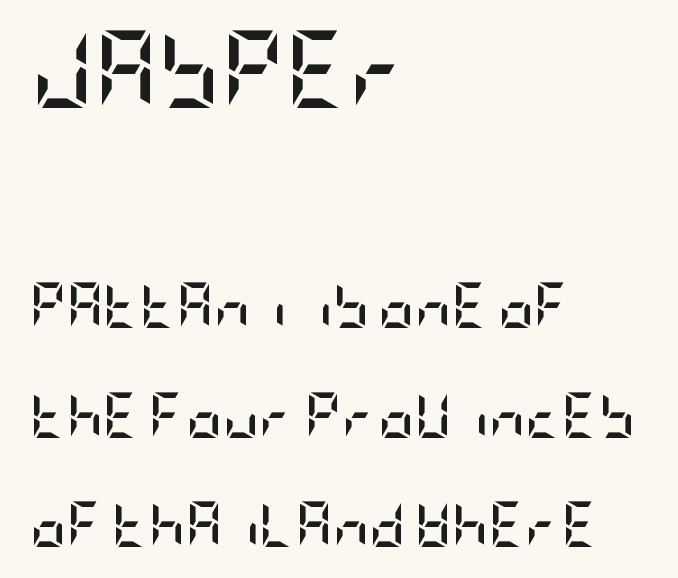
The image shows 78 px semibold, condensed sans-serif type, upright; set left-aligned, loose line spacing (2.44x), normal letter spacing, not underlined; the first (top) block is 1.73x larger; low stroke contrast and a large x-height.
